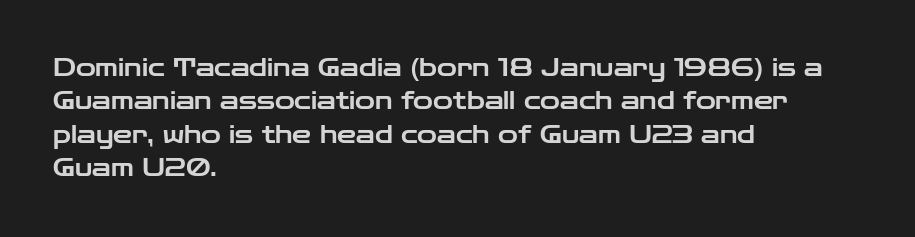
Style check: upright. Bare-footed words on every line. The passage shown has conventional tracking throughout. If you measured baseline to baseline, you'd find a middling distance. A student would call this left alignment; a typographer would say flush left, rag right.
